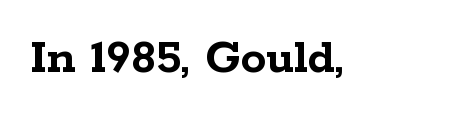
Observe the serifs anchoring each vertical stroke in this sample. Does extra space separate the letters? No, they use regular spacing. Is this a fixed-width face? No — the glyphs have proportional, varying widths. Only glyphs here, with clear space below each row. The axis of the letterforms is exactly vertical.
